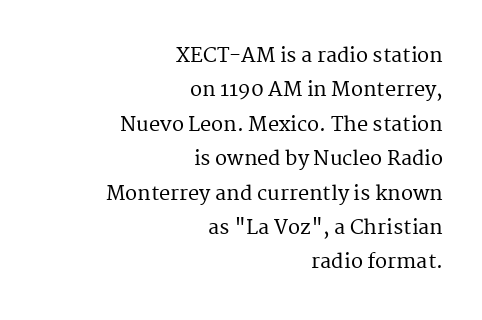
Q: Is the text italic (slanted)? A: No, it is upright.
Q: Is the text underlined? A: No.
Q: How is the paragraph aligned? A: Right-aligned.
Q: Is the spacing between letters normal or unusually wide? A: Normal.
